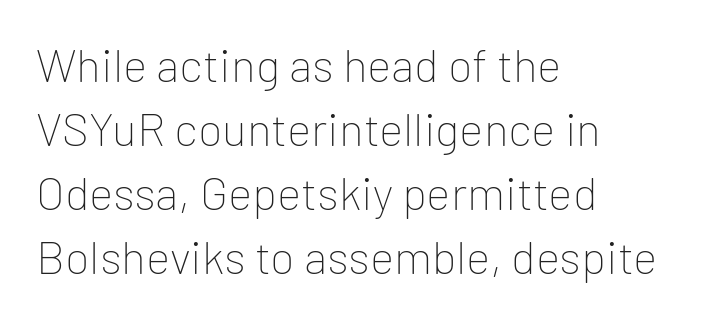
The text was rendered using a sans face with plain stroke endings. Vertical spacing — default. The letters stand straight up with perfectly vertical stems. Layout note: lines flush left. The passage shown is not bold in any degree. No word sits above an underline.
